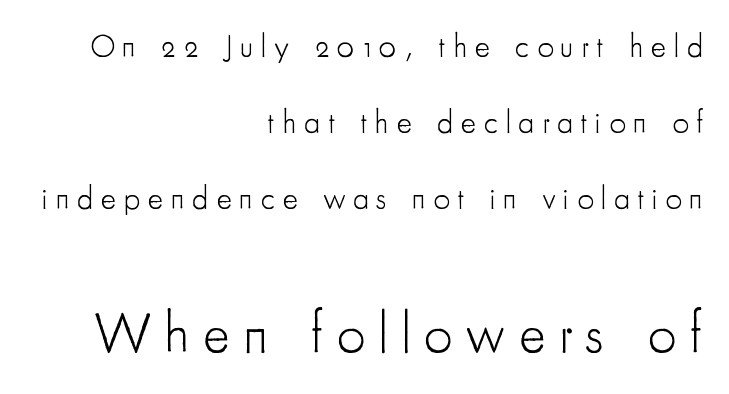
The image shows 56 px light, condensed sans-serif type, upright; set right-aligned, loose line spacing (2.38x), unusually wide letter spacing (+0.24 em), not underlined; the second (bottom) block is 1.75x larger; low stroke contrast and a small x-height.
